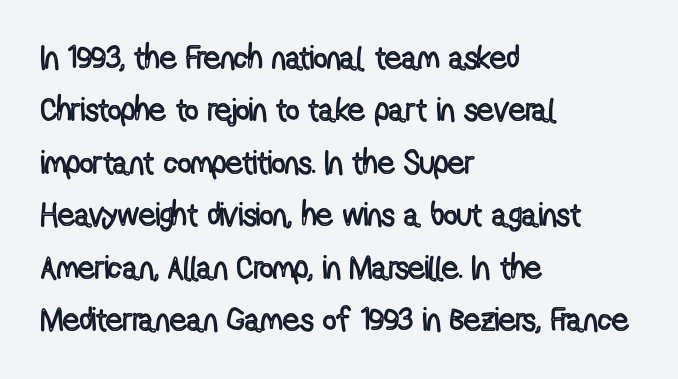
The image shows 33 px condensed type, upright; set left-aligned, normal line spacing (1.59x), normal letter spacing, not underlined; a medium x-height.
